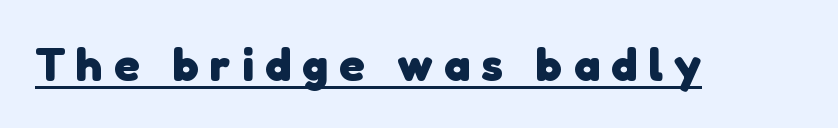
Q: Is the text bold? A: Yes.
Q: Is the typeface a serif or a sans-serif typeface? A: Sans-serif.
Q: Is the text underlined? A: Yes.
Q: Is the spacing between letters normal or unusually wide? A: Unusually wide.
Q: Width (condensed, normal, or wide)? A: Normal.
Q: Stroke contrast? A: Low.
Q: x-height? A: Medium.
Q: Monospaced? A: No.
